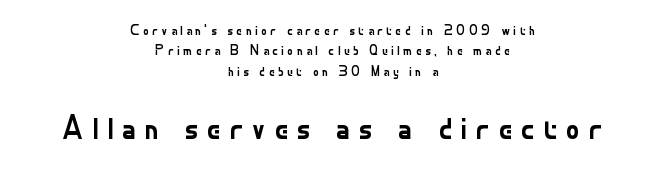
The image shows 34 px regular-weight sans-serif type, upright; set centered, normal line spacing (1.45x), unusually wide letter spacing (+0.24 em), not underlined; the second (bottom) block is 2.43x larger; low stroke contrast and a small x-height.
